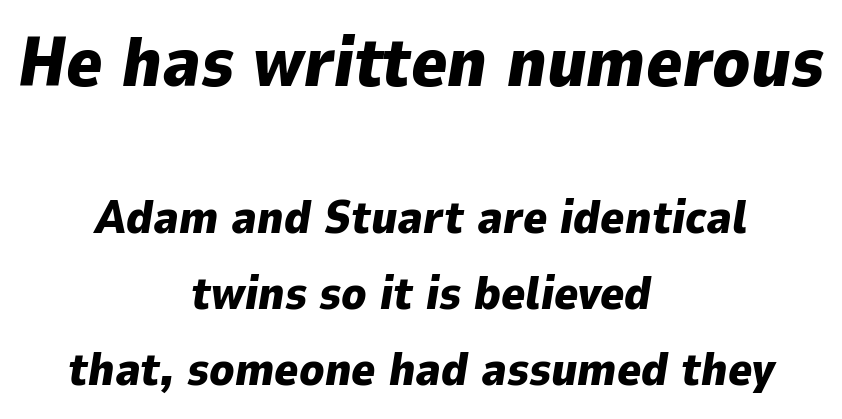
The image shows 69 px heavy type, italic (leaning right); set centered, normal line spacing (1.66x), normal letter spacing, not underlined; the first (top) block is 1.5x larger; low stroke contrast and a medium x-height.
